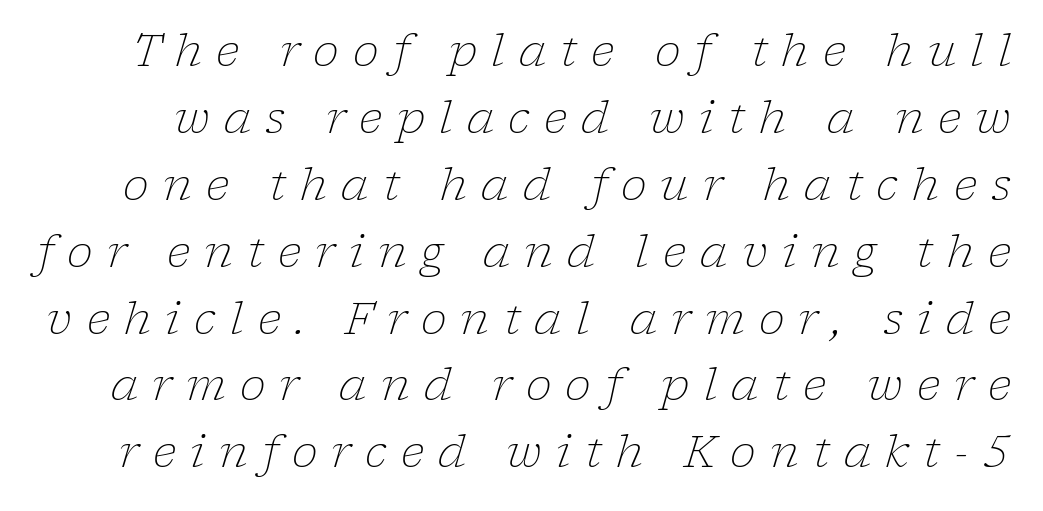
{"serif": "yes", "italic": "yes", "lean": "right", "slant_degrees": 17, "bold": "no", "weight": "light", "width": "normal", "stroke_contrast": "low", "x_height": "medium", "monospaced": "no", "underline": "no", "line_spacing": "normal", "line_spacing_ratio": 1.52, "letter_spacing": "wide", "letter_spacing_em": 0.32, "glyph_px": 44}
